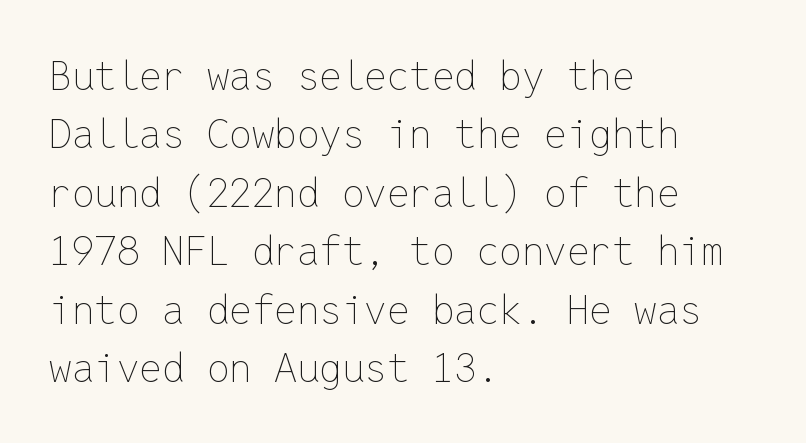
Letters rest on an invisible, unmarked baseline. Stem width sits at or under what a default text font uses. Quick note: interline space is typical. Note the uniform advance width — an 'i' takes as much space as an 'm'.
